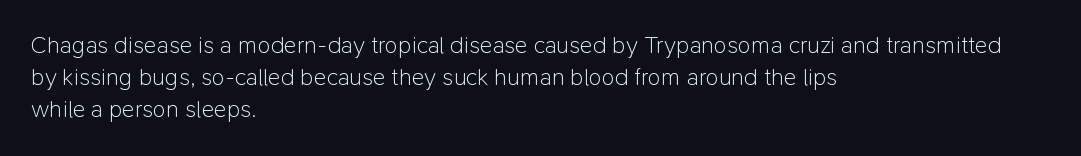
Q: Is the text bold? A: No.
Q: Is the text italic (slanted)? A: No, it is upright.
Q: Is the text underlined? A: No.
Q: How is the paragraph aligned? A: Left-aligned.
Q: Is the spacing between letters normal or unusually wide? A: Normal.
Q: Is the spacing between lines tight, normal or loose? A: Normal.
